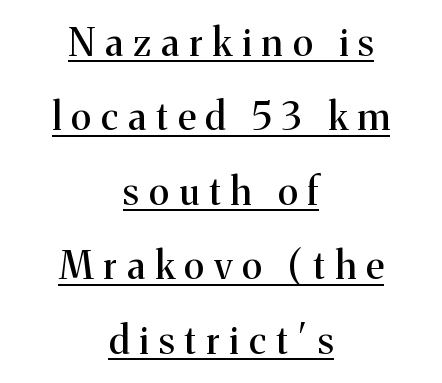
{"serif": "yes", "italic": "no", "width": "normal", "stroke_contrast": "medium", "x_height": "medium", "monospaced": "no", "underline": "yes", "align": "center", "line_spacing": "loose", "line_spacing_ratio": 1.96, "letter_spacing": "wide", "letter_spacing_em": 0.27, "glyph_px": 38}
